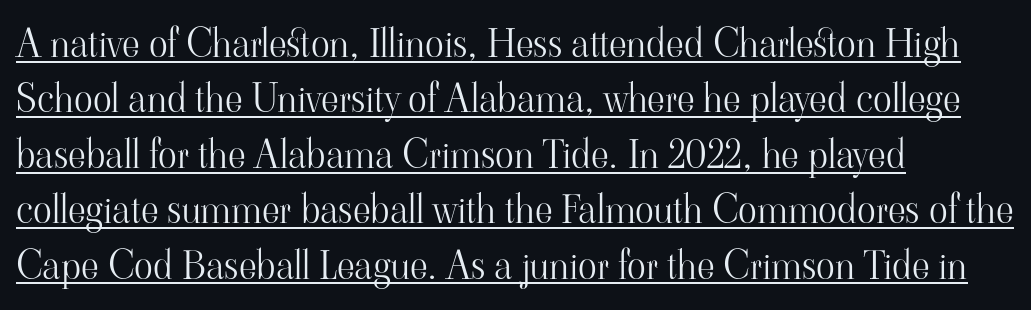
The image shows 39 px light serif type, upright; set left-aligned, normal line spacing (1.42x), normal letter spacing, underlined; high stroke contrast and a small x-height.
